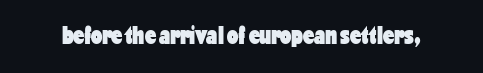
{"italic": "no", "bold": "yes", "underline": "no", "letter_spacing": "normal", "letter_spacing_em": 0.0, "glyph_px": 25}
